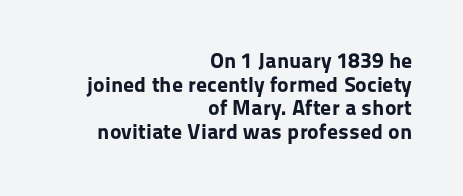
The image shows 22 px bold type, upright; set right-aligned, tight line spacing (1.07x), normal letter spacing, not underlined.
